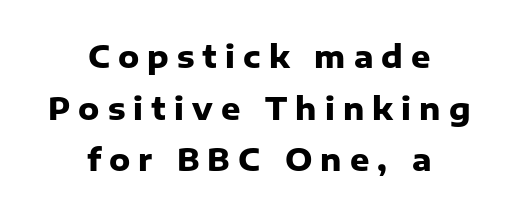
Q: Is the text bold? A: Yes.
Q: Is the text italic (slanted)? A: No, it is upright.
Q: Is the typeface a serif or a sans-serif typeface? A: Sans-serif.
Q: Is the text underlined? A: No.
Q: How is the paragraph aligned? A: Centered.
Q: Is the spacing between letters normal or unusually wide? A: Unusually wide.
Q: Width (condensed, normal, or wide)? A: Normal.
Q: Stroke contrast? A: Low.
Q: x-height? A: Medium.
Q: Monospaced? A: No.
